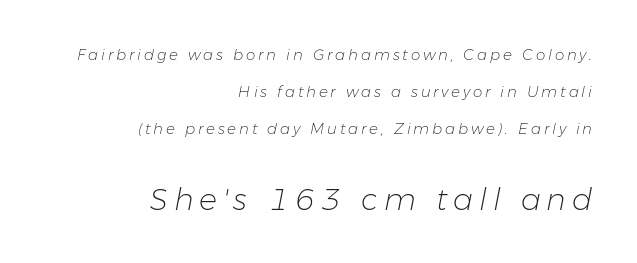
The leading is generous, giving the passage an open texture. In CSS terms this would be text-align: right. The face used here appears at its bigger size in the lower chunk. Characters are canted at an angle relative to the baseline's perpendicular. Each letter keeps its own natural width here, so spacing adapts to shape. Stroke thickness stays within the range of a standard reading face or lighter.
